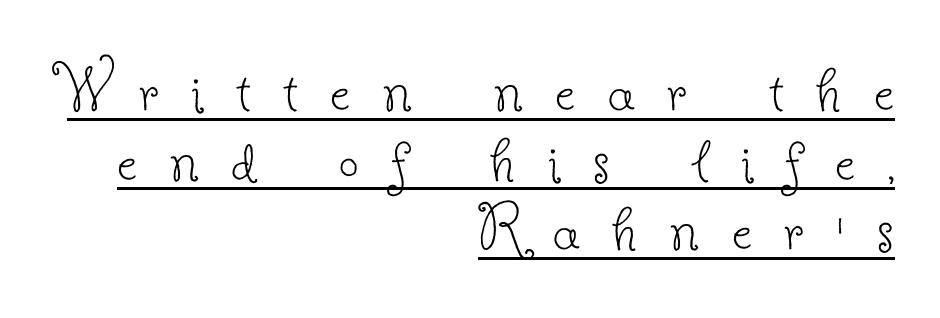
The passage shown is underscored from start to finish. Here the glyphs are tracked loosely, breaking word shapes into spaced letters. No chunkiness to these letters — they're not bold. Posture: upright roman. Alignment: flush right.
